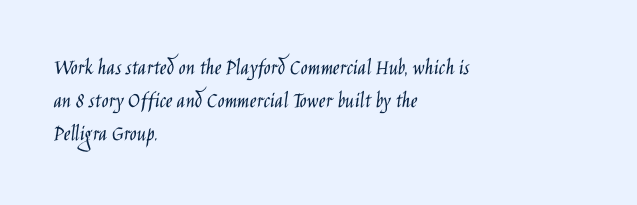
The image shows 23 px text type; set left-aligned, normal line spacing (1.43x), normal letter spacing, not underlined.
